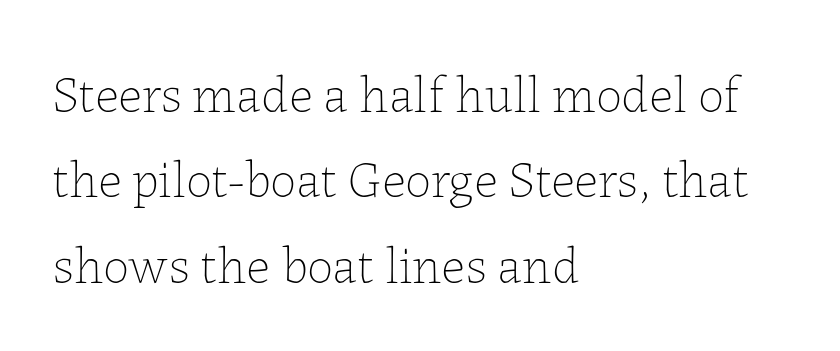
{"italic": "no", "bold": "no", "weight": "thin", "width": "normal", "stroke_contrast": "low", "x_height": "medium", "monospaced": "no", "underline": "no", "align": "left", "line_spacing": "normal", "line_spacing_ratio": 1.64, "letter_spacing": "normal", "letter_spacing_em": 0.0, "glyph_px": 52}
